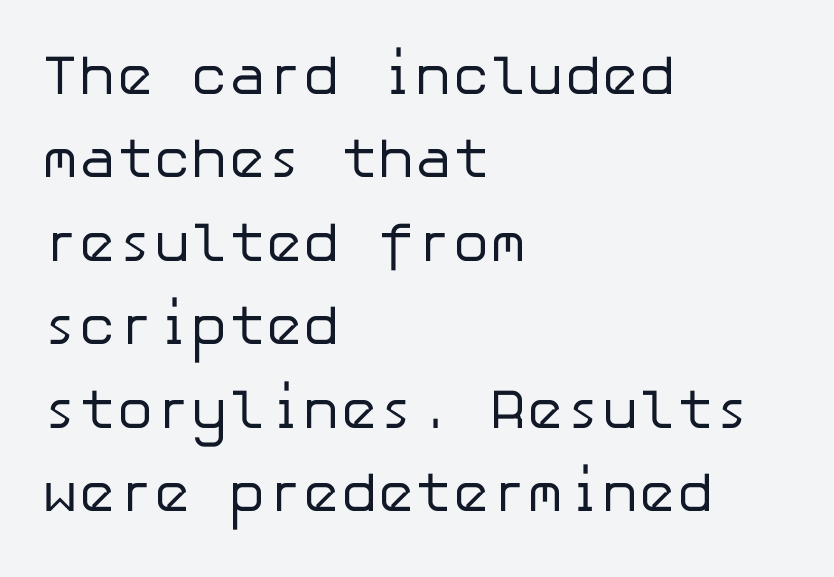
{"serif": "no", "italic": "no", "bold": "no", "weight": "regular", "width": "normal", "stroke_contrast": "low", "x_height": "medium", "underline": "no", "align": "left", "line_spacing": "normal", "line_spacing_ratio": 1.49, "letter_spacing": "normal", "letter_spacing_em": 0.0, "glyph_px": 56}
